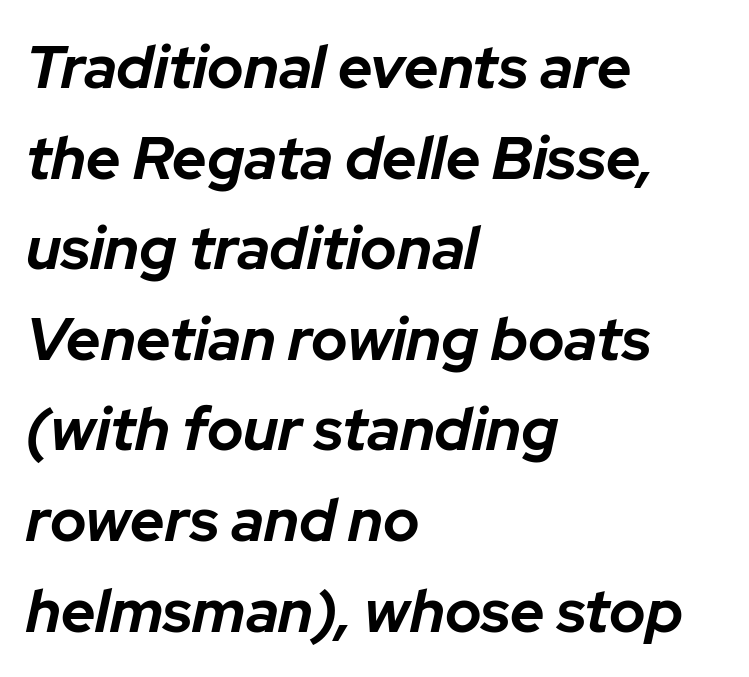
What weight is shown? A full bold with thick strokes. What's the leading like? Ordinary, nothing unusual. Here the designer chose a conventional face with non-uniform glyph widths. Emphasis-style slanted type is in use.
